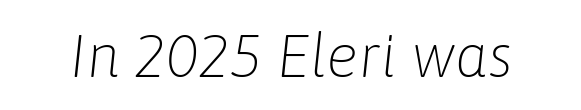
Q: Is the text bold? A: No.
Q: Is the text italic (slanted)? A: Yes, it leans right by about 6 degrees.
Q: Is the text underlined? A: No.
Q: Is the spacing between letters normal or unusually wide? A: Normal.
Q: Width (condensed, normal, or wide)? A: Normal.
Q: Stroke contrast? A: Low.
Q: x-height? A: Medium.
Q: Monospaced? A: No.
